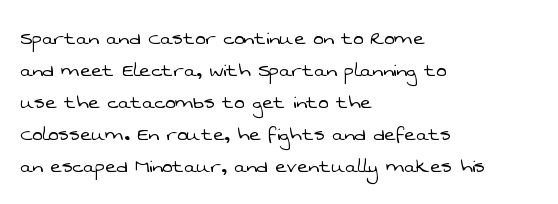
The image shows 24 px text type; set left-aligned, normal line spacing (1.33x), normal letter spacing, not underlined.
